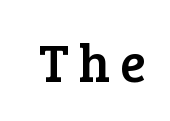
Italic: no, the glyphs are upright roman. These lines are composed in type with serifs. This sample has the flowing, uneven cadence of proportional lettering. Any mark beneath the type? The region is blank.
